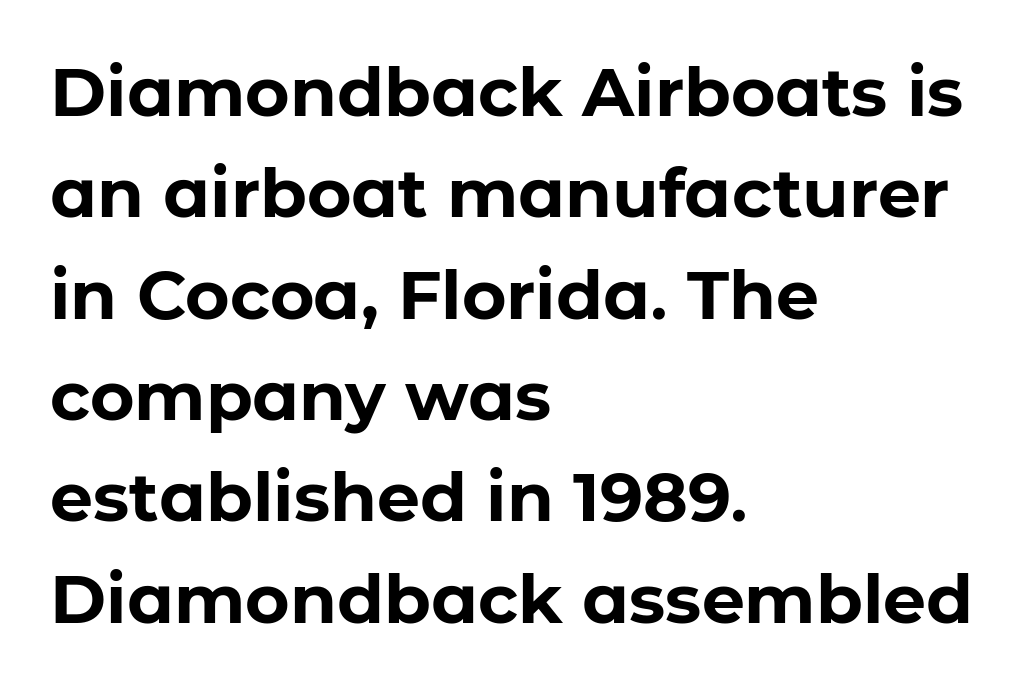
The rows are spaced the way most documents space them. Weight: bold. Letterform terminals end flat and unadorned throughout the passage. Letter spacing: default. The typesetter chose a ragged-right arrangement here.
